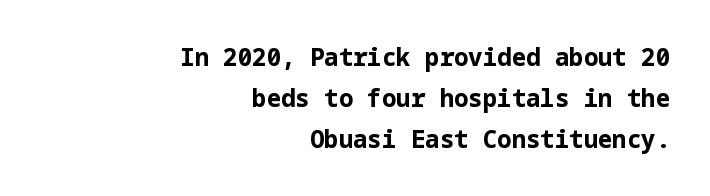
The font's upright variant was chosen for this text. Observe the ordinary spacing: letters are neighbours, not strangers. A dark, heavy texture on the line: the type is bold. The compositor pushed each line to the right boundary.
